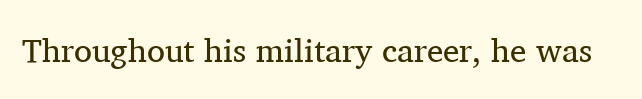
Q: Is the text bold? A: No.
Q: Is the text italic (slanted)? A: No, it is upright.
Q: Is the typeface a serif or a sans-serif typeface? A: Serif.
Q: Is the text underlined? A: No.
Q: Is the spacing between letters normal or unusually wide? A: Normal.
Q: Width (condensed, normal, or wide)? A: Normal.
Q: Stroke contrast? A: Medium.
Q: x-height? A: Medium.
Q: Monospaced? A: No.
